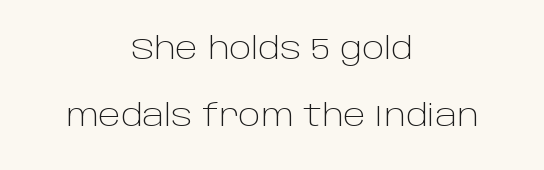
{"serif": "no", "italic": "no", "bold": "no", "weight": "light", "width": "normal", "stroke_contrast": "low", "x_height": "large", "monospaced": "no", "underline": "no", "align": "center", "line_spacing": "loose", "line_spacing_ratio": 2.24, "letter_spacing": "normal", "letter_spacing_em": 0.0, "glyph_px": 30}
